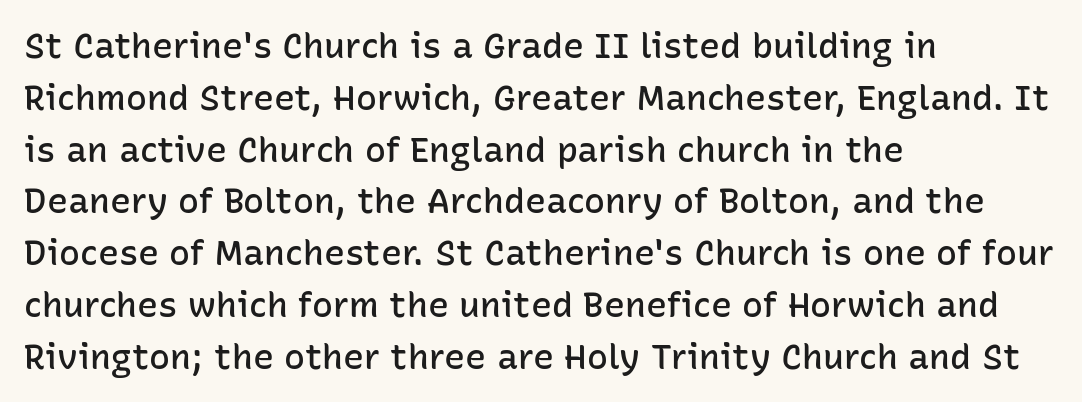
Is this a fixed-width face? No — the glyphs have proportional, varying widths. The type sits square on the baseline with zero lean. A classic flush-left, rag-right setting is used for this passage. Nope, no serifs anywhere on these letters. A clean baseline with only descenders dipping below it.
